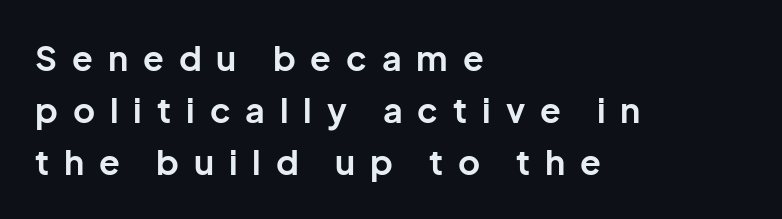
{"serif": "no", "italic": "no", "bold": "yes", "weight": "bold", "width": "normal", "stroke_contrast": "low", "x_height": "medium", "monospaced": "no", "underline": "no", "align": "left", "line_spacing": "normal", "line_spacing_ratio": 1.53, "letter_spacing": "wide", "letter_spacing_em": 0.44, "glyph_px": 34}
